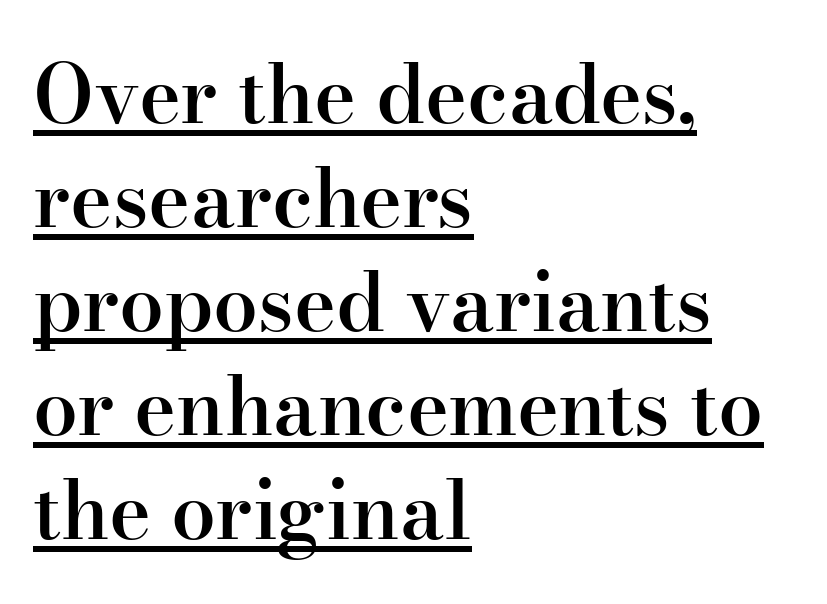
The image shows 80 px semibold serif type, upright; set left-aligned, normal line spacing (1.3x), normal letter spacing, underlined; high stroke contrast and a small x-height.
